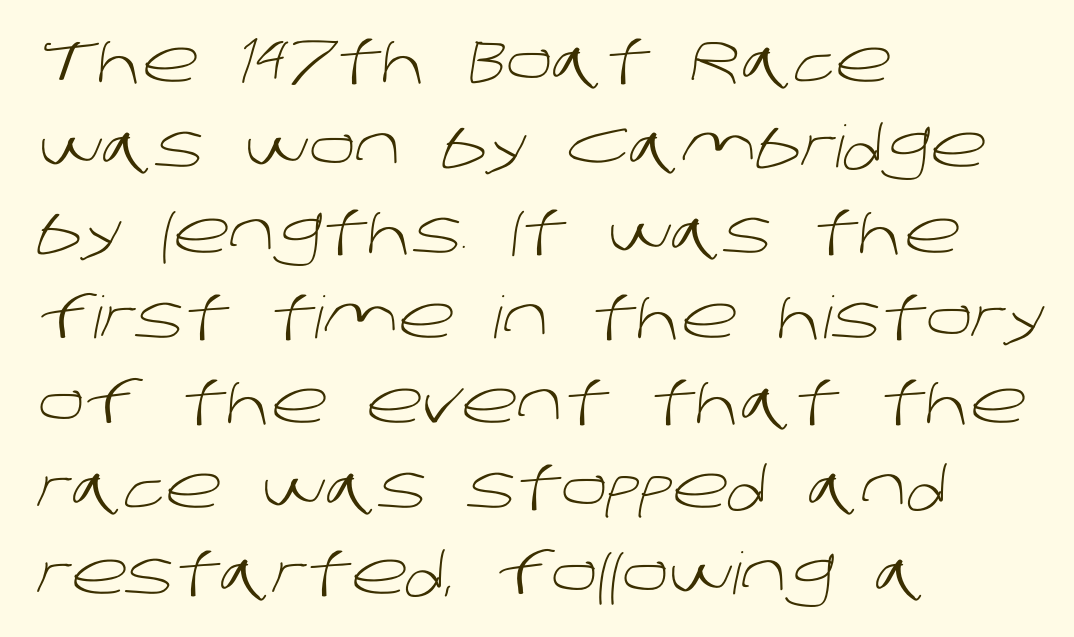
Q: Is the text bold? A: No.
Q: Is the typeface a serif or a sans-serif typeface? A: Sans-serif.
Q: Is the text underlined? A: No.
Q: How is the paragraph aligned? A: Left-aligned.
Q: Is the spacing between letters normal or unusually wide? A: Normal.
Q: Is the spacing between lines tight, normal or loose? A: Normal.
Q: Width (condensed, normal, or wide)? A: Normal.
Q: Stroke contrast? A: Low.
Q: x-height? A: Large.
Q: Monospaced? A: No.
